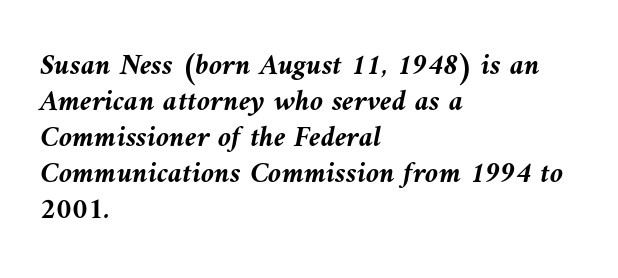
The image shows 30 px semibold type, italic (leaning left); set left-aligned, line spacing 1.2x, normal letter spacing, not underlined; medium stroke contrast and a medium x-height.
